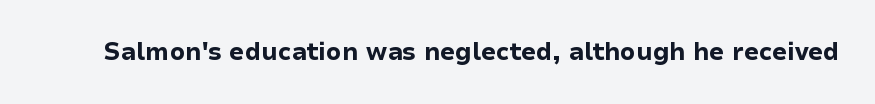
{"italic": "no", "bold": "yes", "underline": "no", "letter_spacing": "normal", "letter_spacing_em": 0.0, "glyph_px": 24}
